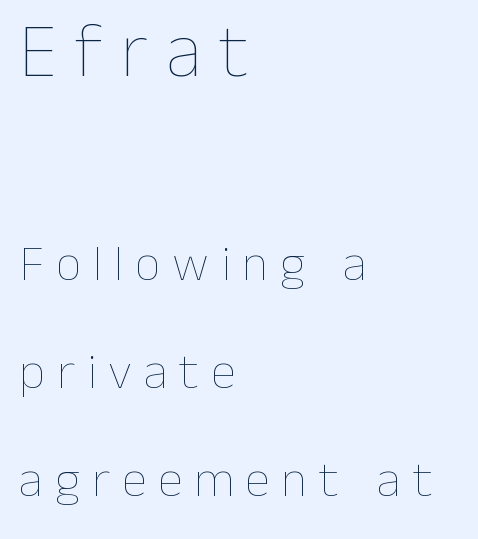
{"italic": "no", "bold": "no", "weight": "thin", "width": "normal", "stroke_contrast": "low", "x_height": "medium", "monospaced": "no", "underline": "no", "align": "left", "line_spacing": "loose", "line_spacing_ratio": 2.12, "letter_spacing": "wide", "letter_spacing_em": 0.23, "larger_block": "first", "size_ratio": 1.49, "glyph_px": 76}
